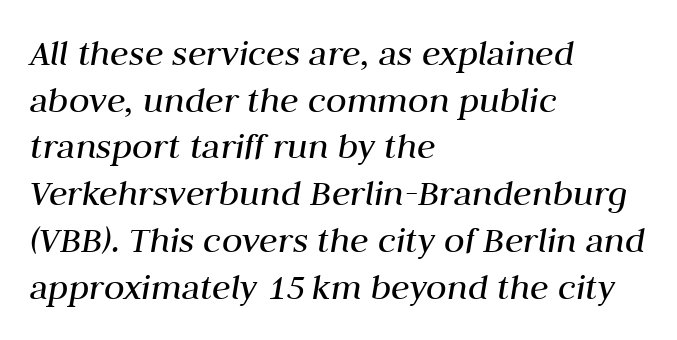
{"italic": "yes", "lean": "right", "slant_degrees": 10, "bold": "no", "weight": "regular", "width": "normal", "stroke_contrast": "medium", "x_height": "medium", "monospaced": "no", "underline": "no", "align": "left", "line_spacing_ratio": 1.23, "letter_spacing": "normal", "letter_spacing_em": 0.0, "glyph_px": 38}
